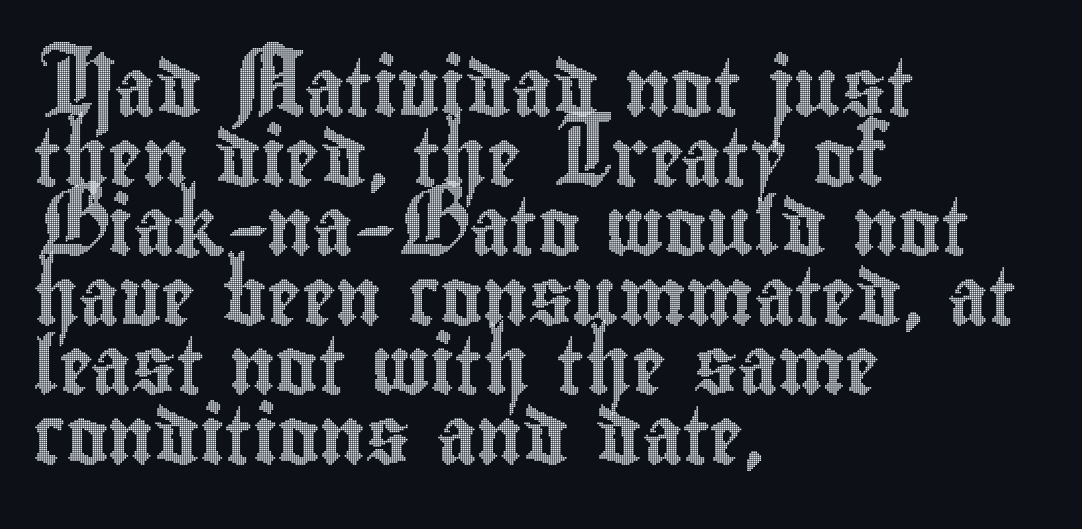
The image shows 57 px condensed type, upright; set left-aligned, line spacing 1.22x, normal letter spacing, not underlined; a small x-height.
